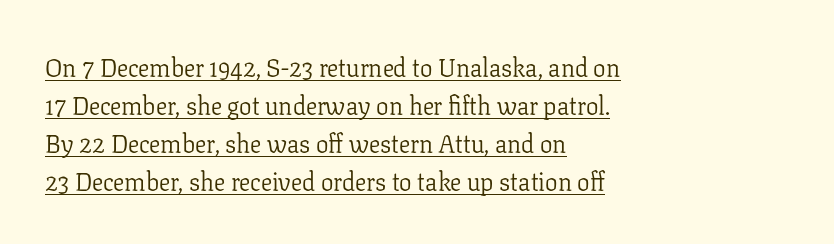
Q: Is the text bold? A: No.
Q: Is the text italic (slanted)? A: No, it is upright.
Q: Is the text underlined? A: Yes.
Q: How is the paragraph aligned? A: Left-aligned.
Q: Is the spacing between letters normal or unusually wide? A: Normal.
Q: Is the spacing between lines tight, normal or loose? A: Normal.
